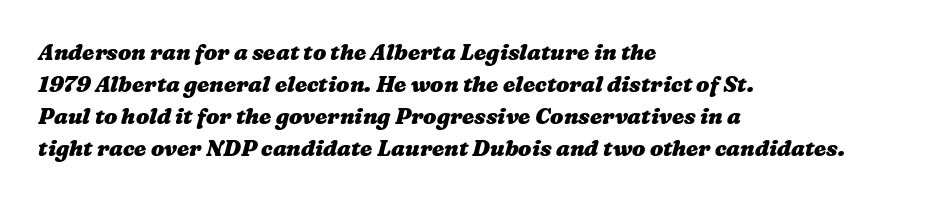
Q: Is the text bold? A: Yes.
Q: Is the text underlined? A: No.
Q: How is the paragraph aligned? A: Left-aligned.
Q: Is the spacing between letters normal or unusually wide? A: Normal.
Q: Is the spacing between lines tight, normal or loose? A: Normal.
